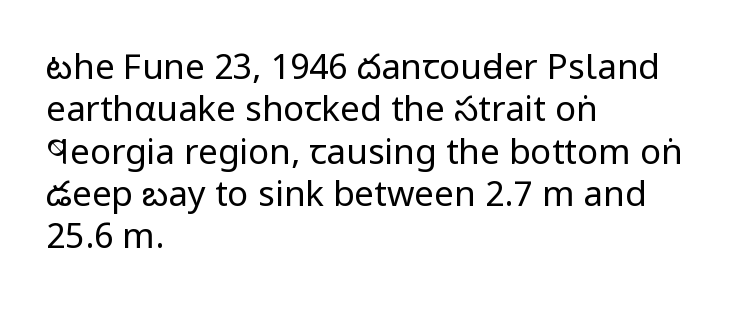
{"serif": "no", "italic": "no", "bold": "no", "weight": "regular", "width": "condensed", "stroke_contrast": "low", "x_height": "large", "monospaced": "no", "underline": "no", "align": "left", "line_spacing_ratio": 1.21, "letter_spacing": "normal", "letter_spacing_em": 0.0, "glyph_px": 35}
